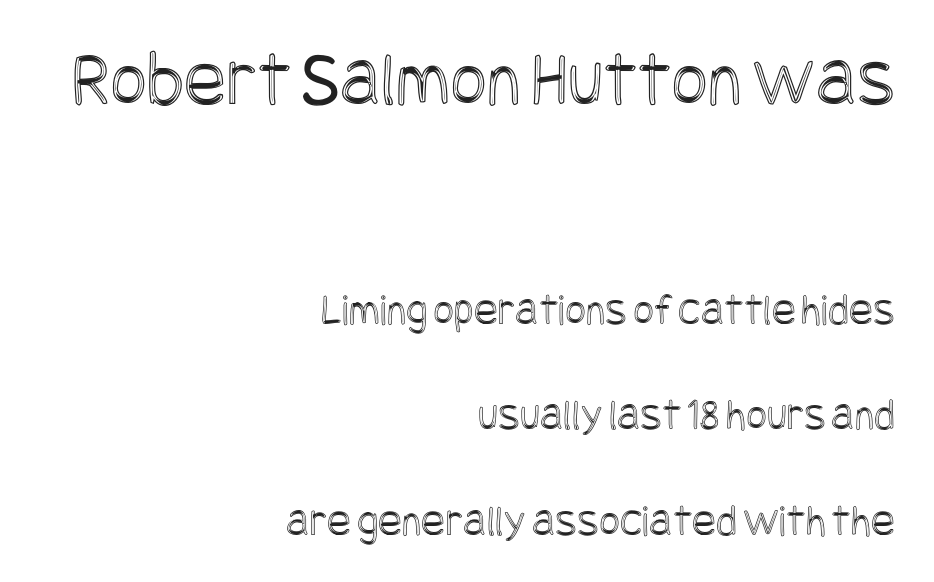
{"italic": "no", "width": "condensed", "x_height": "large", "underline": "no", "align": "right", "line_spacing": "loose", "line_spacing_ratio": 2.34, "letter_spacing": "normal", "letter_spacing_em": 0.0, "larger_block": "first", "size_ratio": 1.76, "glyph_px": 79}
